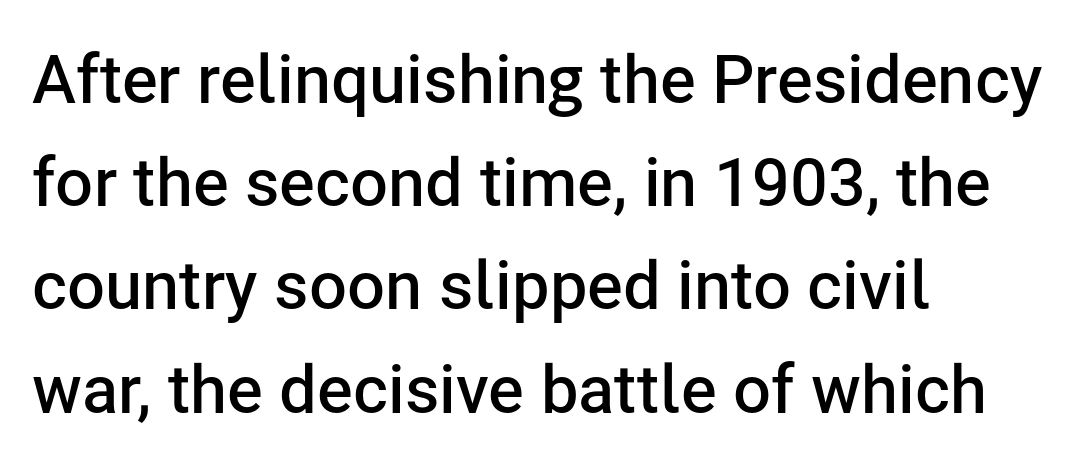
These lines sit exactly where default settings would place them. Typographically, this falls in the sans-serif category. The letterforms sit shoulder to shoulder at normal distance. Each letter keeps its own natural width here, so spacing adapts to shape.
